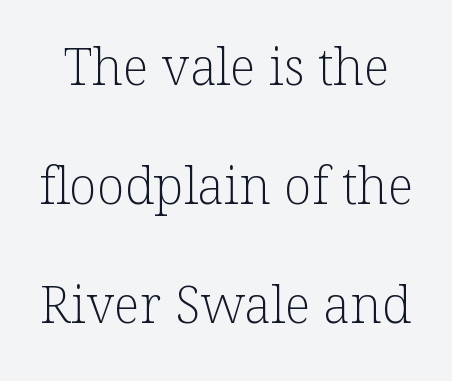
Q: Is the text bold? A: No.
Q: Is the text italic (slanted)? A: No, it is upright.
Q: Is the typeface a serif or a sans-serif typeface? A: Serif.
Q: Is the text underlined? A: No.
Q: Is the spacing between letters normal or unusually wide? A: Normal.
Q: Is the spacing between lines tight, normal or loose? A: Loose.
Q: Width (condensed, normal, or wide)? A: Normal.
Q: Stroke contrast? A: Low.
Q: x-height? A: Medium.
Q: Monospaced? A: No.
